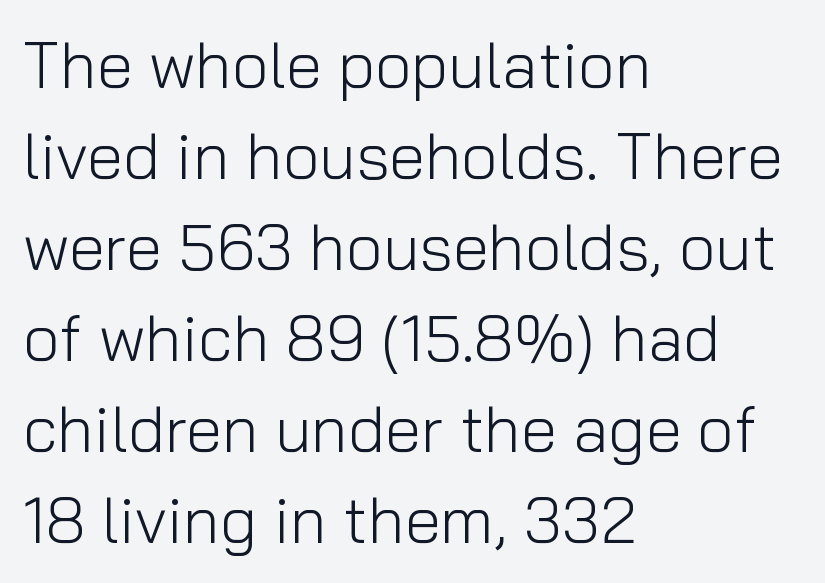
The image shows 65 px light sans-serif type, upright; set left-aligned, normal line spacing (1.4x), normal letter spacing, not underlined; low stroke contrast and a medium x-height.
